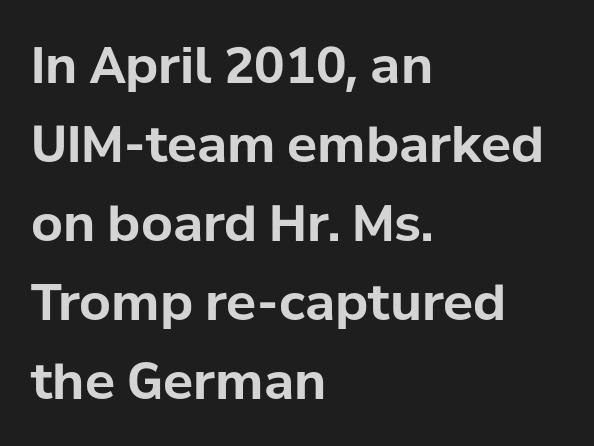
{"serif": "no", "italic": "no", "bold": "yes", "weight": "bold", "width": "normal", "stroke_contrast": "low", "x_height": "medium", "monospaced": "no", "underline": "no", "align": "left", "line_spacing": "normal", "line_spacing_ratio": 1.58, "letter_spacing": "normal", "letter_spacing_em": 0.0, "glyph_px": 50}
